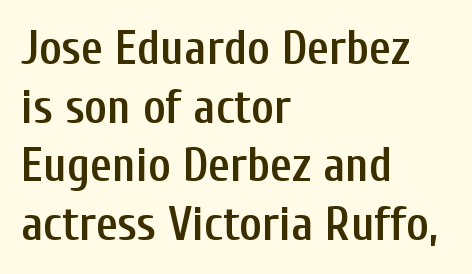
Q: Is the text bold? A: Semi-bold.
Q: Is the text italic (slanted)? A: No, it is upright.
Q: Is the typeface a serif or a sans-serif typeface? A: Sans-serif.
Q: Is the text underlined? A: No.
Q: How is the paragraph aligned? A: Left-aligned.
Q: Is the spacing between letters normal or unusually wide? A: Normal.
Q: Width (condensed, normal, or wide)? A: Condensed.
Q: Stroke contrast? A: Low.
Q: x-height? A: Medium.
Q: Monospaced? A: No.
